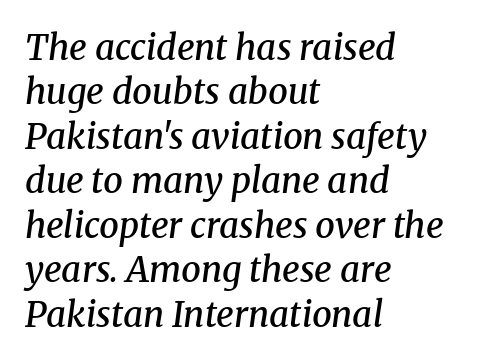
Compared with typical paragraphs, the rows here are spaced about the same. Here the glyphs are tracked normally, forming tight word shapes. Stroke terminals: seriffed. The space directly below the letters is spotless. Here the designer chose a conventional face with non-uniform glyph widths. In terms of weight, the rendering is demibold, just under bold.
